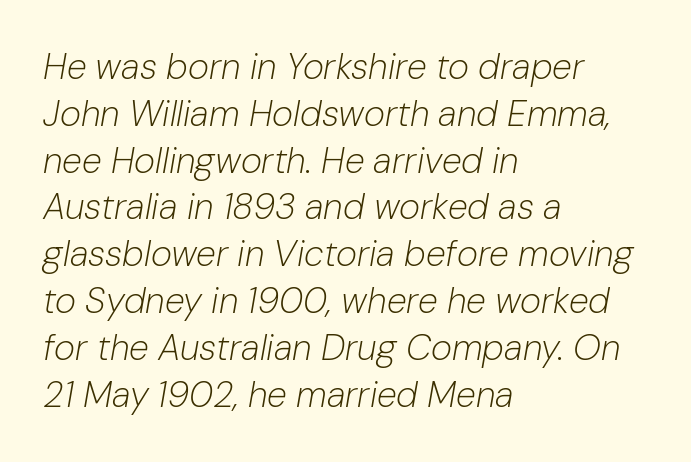
{"italic": "yes", "lean": "right", "slant_degrees": 10, "bold": "no", "weight": "light", "width": "normal", "stroke_contrast": "low", "x_height": "medium", "monospaced": "no", "underline": "no", "align": "left", "line_spacing": "normal", "line_spacing_ratio": 1.3, "letter_spacing": "normal", "letter_spacing_em": 0.0, "glyph_px": 36}
